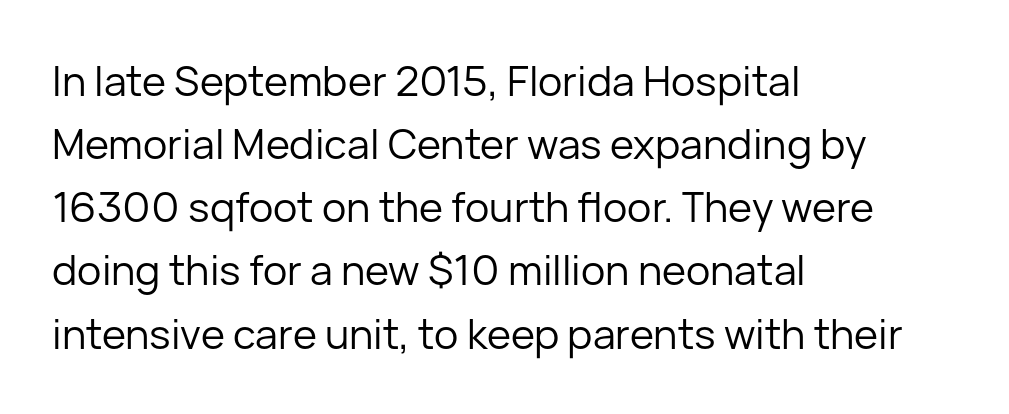
The line-height multiplier appears to be the usual default. Glance below the letters and you will spot only blank space. Alignment: flush left. No chunkiness to these letters — they're not bold. Nobody touched the tracking dial on this one. Serifs: no, the terminals of the letterforms are clean.
